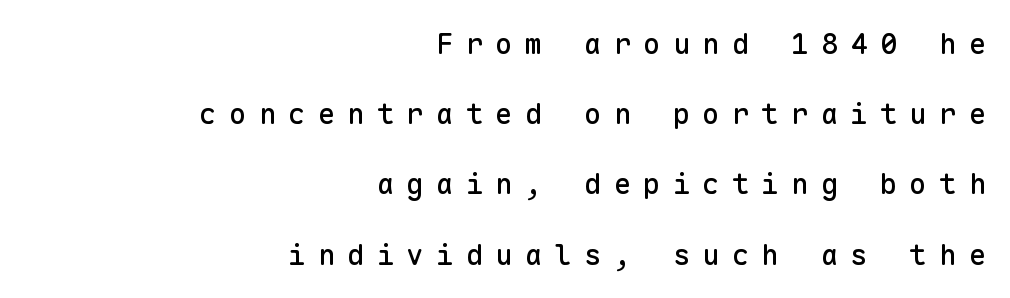
The image shows 29 px sans-serif type, upright, monospaced; set right-aligned, loose line spacing (2.42x), unusually wide letter spacing (+0.42 em), not underlined; low stroke contrast and a medium x-height.
